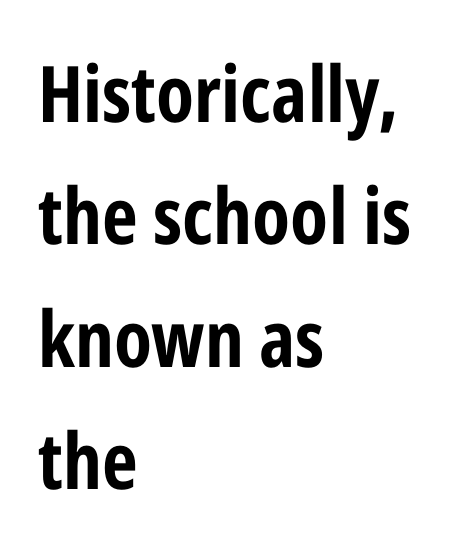
Q: Is the text bold? A: Yes.
Q: Is the text italic (slanted)? A: No, it is upright.
Q: Is the typeface a serif or a sans-serif typeface? A: Sans-serif.
Q: Is the text underlined? A: No.
Q: How is the paragraph aligned? A: Left-aligned.
Q: Is the spacing between letters normal or unusually wide? A: Normal.
Q: Is the spacing between lines tight, normal or loose? A: Normal.
Q: Width (condensed, normal, or wide)? A: Condensed.
Q: Stroke contrast? A: Low.
Q: x-height? A: Medium.
Q: Monospaced? A: No.
